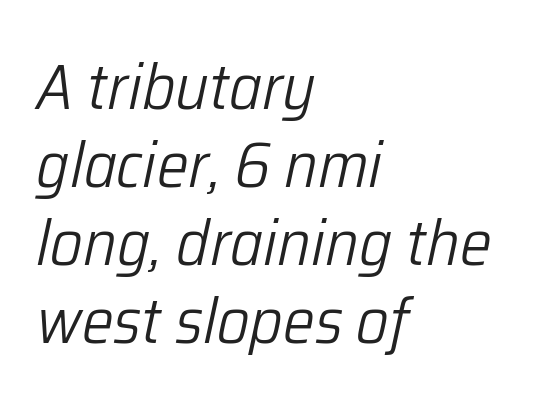
The image shows 64 px light type, italic (leaning right); set left-aligned, line spacing 1.22x, normal letter spacing, not underlined; low stroke contrast and a medium x-height.
